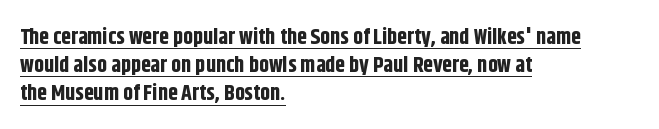
The image shows 22 px bold type, upright; set left-aligned, normal line spacing (1.28x), normal letter spacing, underlined.
